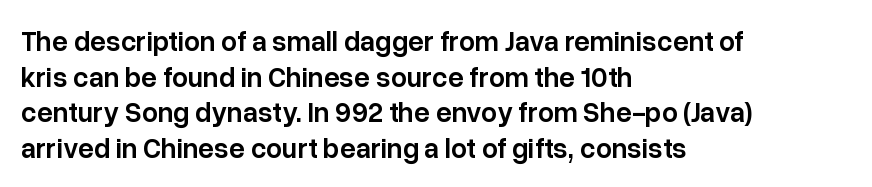
This is sans-serif lettering, the kind often seen on screens and signage. Descenders are the only things crossing below the line. The rag falls on the right side of this text block. Letter spacing: default. Leading matches the norm, producing a regular column.
